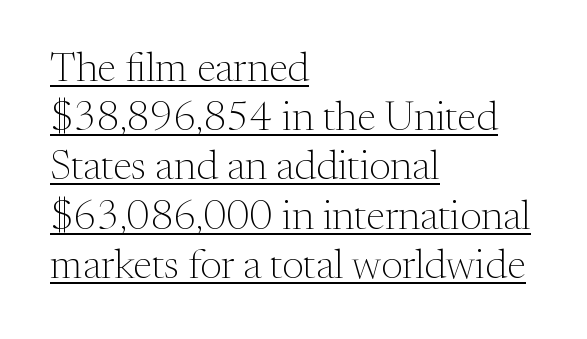
Q: Is the text bold? A: No.
Q: Is the text italic (slanted)? A: No, it is upright.
Q: Is the typeface a serif or a sans-serif typeface? A: Serif.
Q: Is the text underlined? A: Yes.
Q: How is the paragraph aligned? A: Left-aligned.
Q: Is the spacing between letters normal or unusually wide? A: Normal.
Q: Width (condensed, normal, or wide)? A: Normal.
Q: Stroke contrast? A: Medium.
Q: x-height? A: Medium.
Q: Monospaced? A: No.
